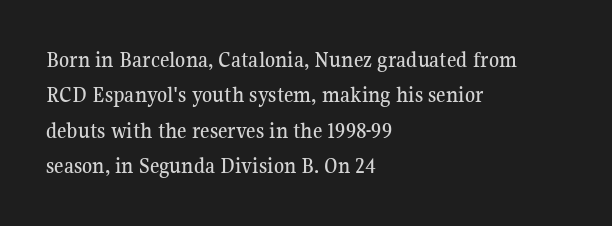
{"italic": "no", "underline": "no", "align": "left", "line_spacing": "normal", "line_spacing_ratio": 1.54, "letter_spacing": "normal", "letter_spacing_em": 0.0, "glyph_px": 23}
